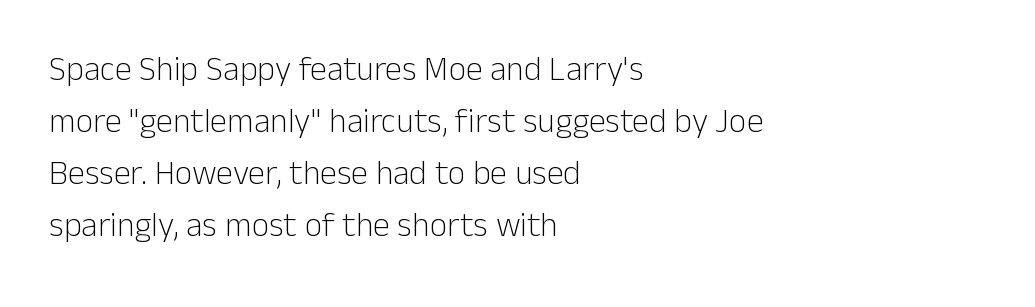
{"serif": "no", "italic": "no", "bold": "no", "weight": "light", "width": "normal", "stroke_contrast": "low", "x_height": "medium", "monospaced": "no", "underline": "no", "align": "left", "line_spacing": "normal", "line_spacing_ratio": 1.53, "letter_spacing": "normal", "letter_spacing_em": 0.0, "glyph_px": 34}
